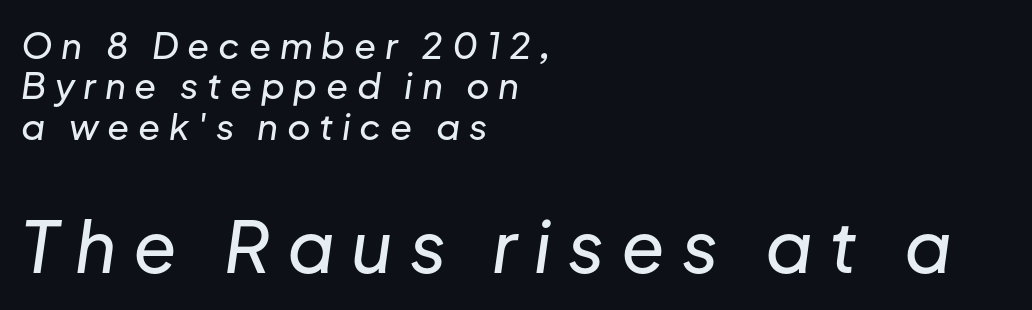
Q: Is the text italic (slanted)? A: Yes, it leans right by about 8 degrees.
Q: Is the text underlined? A: No.
Q: How is the paragraph aligned? A: Left-aligned.
Q: Is the spacing between letters normal or unusually wide? A: Unusually wide.
Q: Is the spacing between lines tight, normal or loose? A: Tight.
Q: Which block of text is set in a larger size, the first (top) or the second (bottom)? A: The second (bottom) one.
Q: Width (condensed, normal, or wide)? A: Normal.
Q: Stroke contrast? A: Low.
Q: x-height? A: Medium.
Q: Monospaced? A: No.
